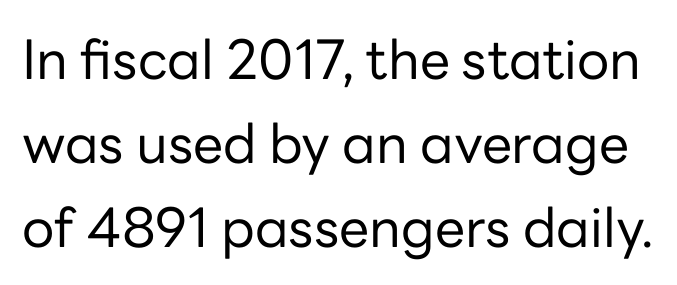
Q: Is the text bold? A: No.
Q: Is the text italic (slanted)? A: No, it is upright.
Q: Is the typeface a serif or a sans-serif typeface? A: Sans-serif.
Q: Is the text underlined? A: No.
Q: Is the spacing between letters normal or unusually wide? A: Normal.
Q: Is the spacing between lines tight, normal or loose? A: Normal.
Q: Width (condensed, normal, or wide)? A: Normal.
Q: Stroke contrast? A: Low.
Q: x-height? A: Medium.
Q: Monospaced? A: No.
